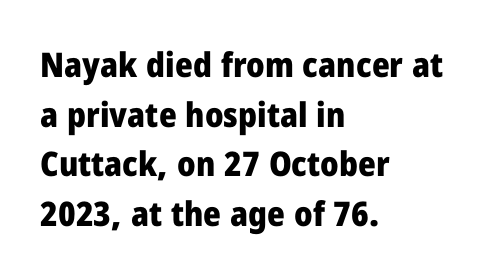
Q: Is the text bold? A: Yes.
Q: Is the text italic (slanted)? A: No, it is upright.
Q: Is the typeface a serif or a sans-serif typeface? A: Sans-serif.
Q: Is the text underlined? A: No.
Q: How is the paragraph aligned? A: Left-aligned.
Q: Is the spacing between letters normal or unusually wide? A: Normal.
Q: Is the spacing between lines tight, normal or loose? A: Normal.
Q: Width (condensed, normal, or wide)? A: Normal.
Q: Stroke contrast? A: Low.
Q: x-height? A: Medium.
Q: Monospaced? A: No.
